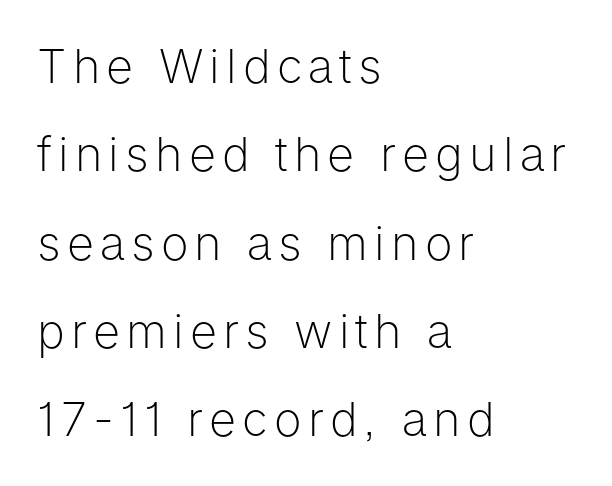
{"serif": "no", "italic": "no", "bold": "no", "weight": "light", "width": "normal", "stroke_contrast": "low", "x_height": "medium", "monospaced": "no", "underline": "no", "align": "left", "line_spacing_ratio": 1.88, "glyph_px": 47}
